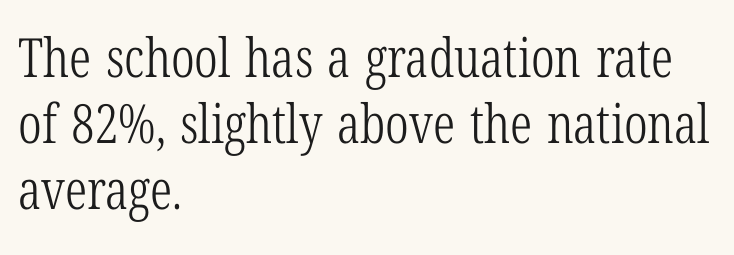
Q: Is the text bold? A: No.
Q: Is the text italic (slanted)? A: No, it is upright.
Q: Is the typeface a serif or a sans-serif typeface? A: Serif.
Q: Is the text underlined? A: No.
Q: How is the paragraph aligned? A: Left-aligned.
Q: Is the spacing between letters normal or unusually wide? A: Normal.
Q: Width (condensed, normal, or wide)? A: Condensed.
Q: Stroke contrast? A: Low.
Q: x-height? A: Medium.
Q: Monospaced? A: No.
